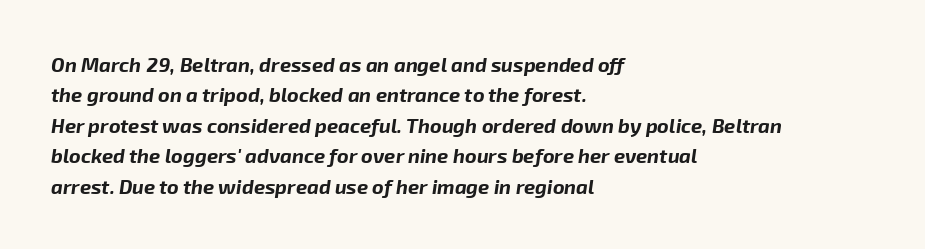
The image shows 20 px bold type, italic (leaning right); set left-aligned, normal line spacing (1.52x), normal letter spacing, not underlined.
